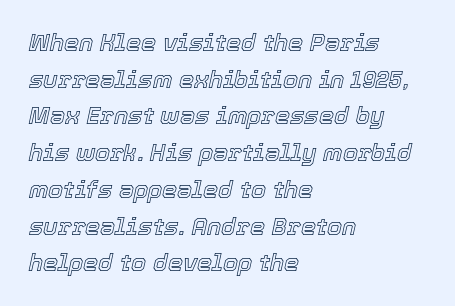
Students, observe: this is what conventionally led text looks like. The zone under the glyphs is completely vacant. The letters sit at their default tracking, neither squeezed nor spread. Looking at the ascenders, they clearly lean. Reading down the block, your eye returns to a fixed left position each line.
